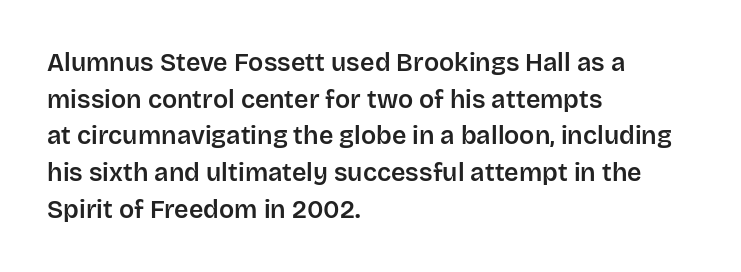
{"italic": "no", "underline": "no", "align": "left", "line_spacing": "normal", "line_spacing_ratio": 1.47, "letter_spacing": "normal", "letter_spacing_em": 0.0, "glyph_px": 25}
